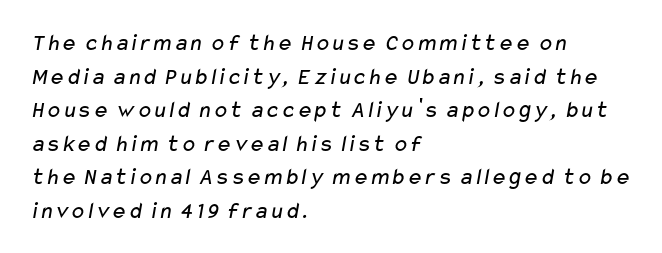
The image shows 24 px text type; set left-aligned, normal line spacing (1.4x), normal letter spacing, not underlined.
